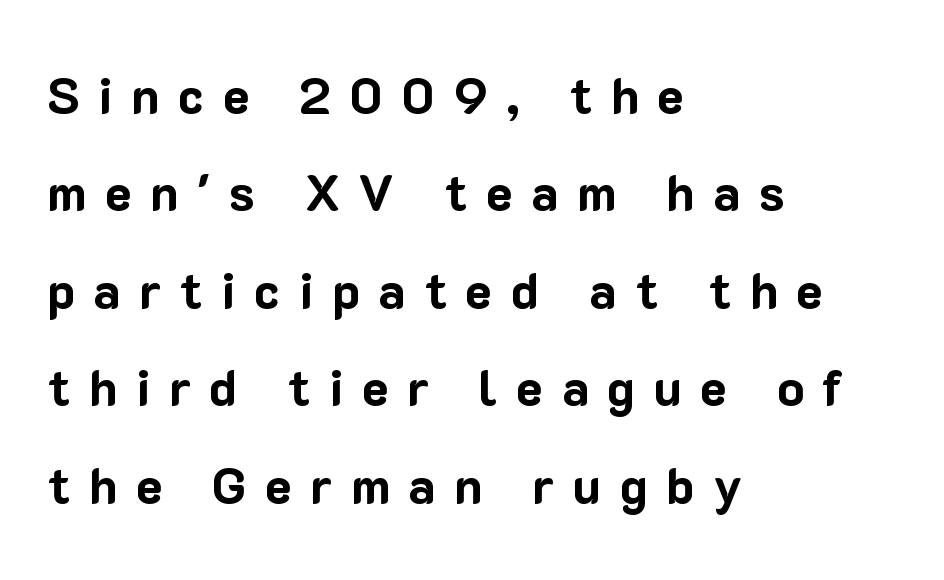
{"serif": "no", "italic": "no", "bold": "yes", "weight": "bold", "width": "normal", "stroke_contrast": "low", "x_height": "medium", "monospaced": "no", "underline": "no", "align": "left", "line_spacing": "loose", "line_spacing_ratio": 1.95, "letter_spacing": "wide", "letter_spacing_em": 0.37, "glyph_px": 50}
